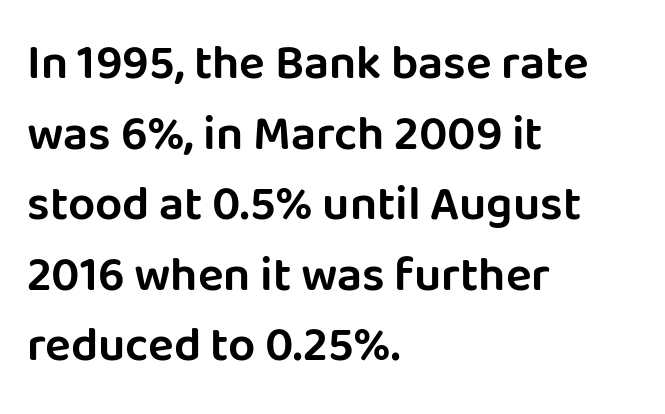
{"serif": "no", "italic": "no", "width": "normal", "stroke_contrast": "low", "x_height": "large", "monospaced": "no", "underline": "no", "align": "left", "line_spacing": "normal", "line_spacing_ratio": 1.47, "letter_spacing": "normal", "letter_spacing_em": 0.0, "glyph_px": 48}
